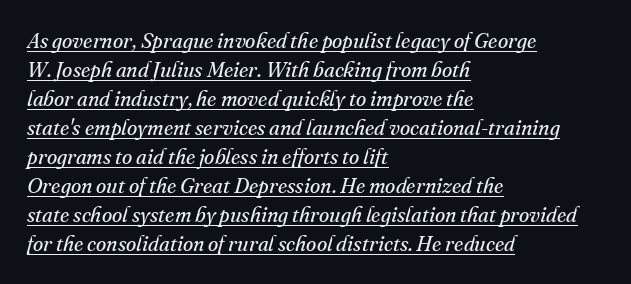
{"italic": "yes", "lean": "right", "slant_degrees": 16, "bold": "no", "underline": "yes", "align": "left", "line_spacing": "normal", "line_spacing_ratio": 1.38, "letter_spacing": "normal", "letter_spacing_em": 0.0, "glyph_px": 21}
